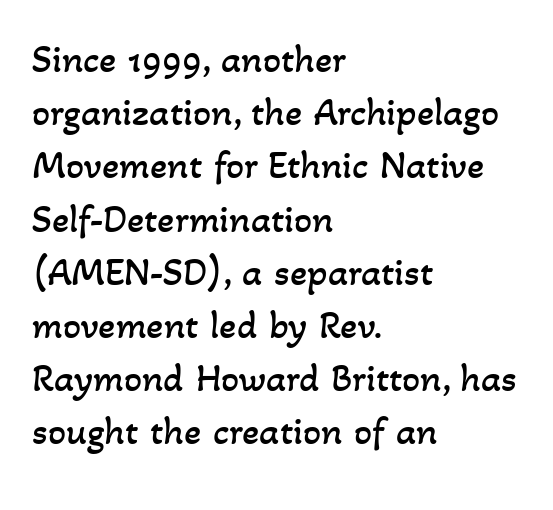
{"bold": "no", "weight": "regular", "width": "normal", "stroke_contrast": "low", "x_height": "small", "monospaced": "no", "underline": "no", "align": "left", "line_spacing": "normal", "line_spacing_ratio": 1.33, "letter_spacing": "normal", "letter_spacing_em": 0.0, "glyph_px": 40}
